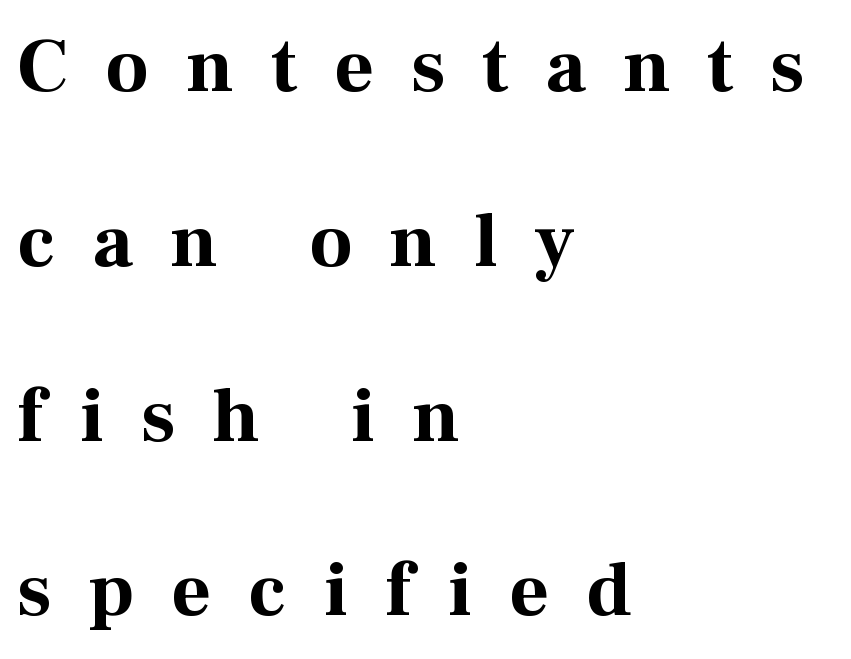
{"serif": "yes", "italic": "no", "bold": "yes", "weight": "bold", "width": "normal", "stroke_contrast": "medium", "x_height": "medium", "monospaced": "no", "underline": "no", "align": "left", "line_spacing": "loose", "line_spacing_ratio": 2.27, "letter_spacing": "wide", "letter_spacing_em": 0.48, "glyph_px": 77}
